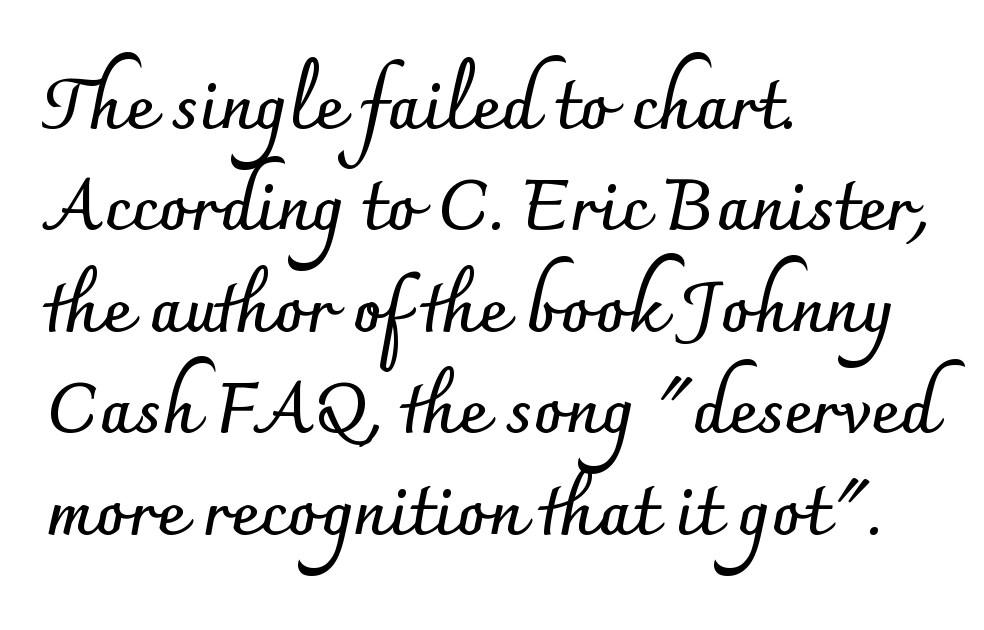
The image shows 69 px semibold sans-serif type; set left-aligned, normal line spacing (1.47x), normal letter spacing, not underlined; low stroke contrast and a small x-height.
